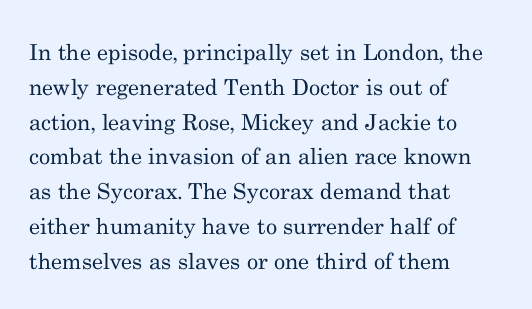
All the whitespace from short lines collects on the right. No extra tracking has been applied to these lines. Characters remain perfectly vertical along every line. The space beneath each line is pristine and unruled. Vertical stems look standard width or narrower in stroke.
